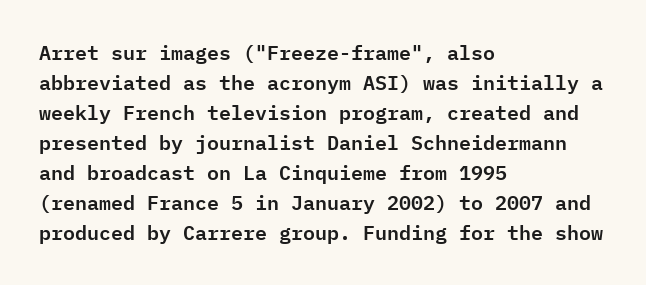
{"italic": "no", "underline": "no", "align": "left", "line_spacing": "normal", "line_spacing_ratio": 1.5, "letter_spacing": "normal", "letter_spacing_em": 0.0, "glyph_px": 20}
